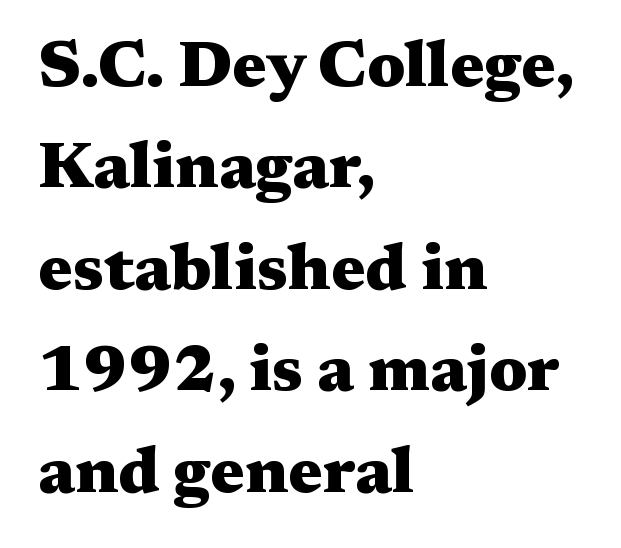
The image shows 65 px heavy, wide serif type, upright; set left-aligned, normal line spacing (1.56x), normal letter spacing, not underlined; medium stroke contrast and a medium x-height.
